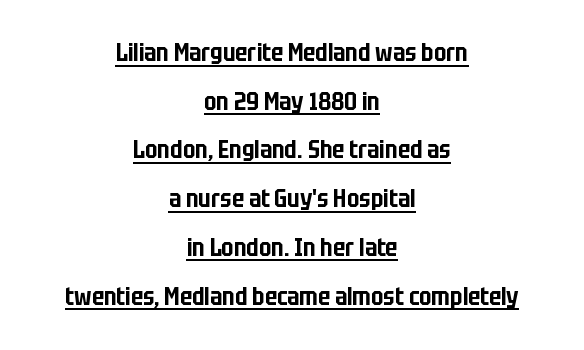
In designer terms, the underline attribute is active on this setting. Standard letterfit; no display-style spreading of the glyphs. Every row of glyphs is offset so its center matches the block's center. The lines are spread far apart with generous leading. In terms of posture, this sample is upright.
